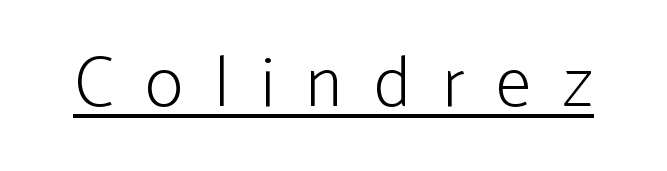
The image shows 72 px light, condensed sans-serif type, upright; set unusually wide letter spacing (+0.44 em), underlined; low stroke contrast and a medium x-height.
